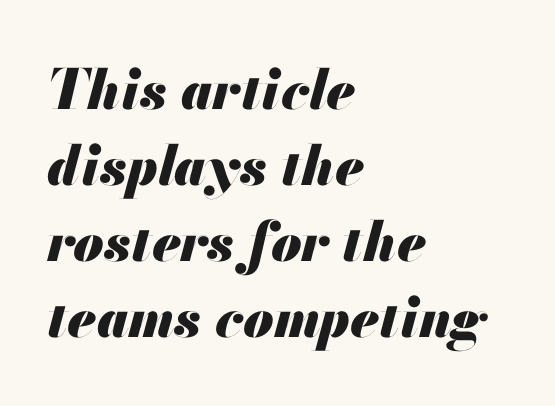
{"italic": "yes", "lean": "right", "slant_degrees": 13, "bold": "yes", "weight": "heavy", "width": "normal", "stroke_contrast": "medium", "x_height": "small", "monospaced": "no", "underline": "no", "align": "left", "line_spacing": "normal", "line_spacing_ratio": 1.38, "letter_spacing": "normal", "letter_spacing_em": 0.0, "glyph_px": 55}
